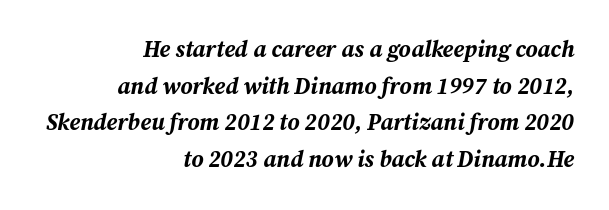
{"italic": "yes", "lean": "right", "slant_degrees": 12, "bold": "yes", "underline": "no", "align": "right", "line_spacing": "normal", "line_spacing_ratio": 1.59, "letter_spacing": "normal", "letter_spacing_em": 0.0, "glyph_px": 23}
